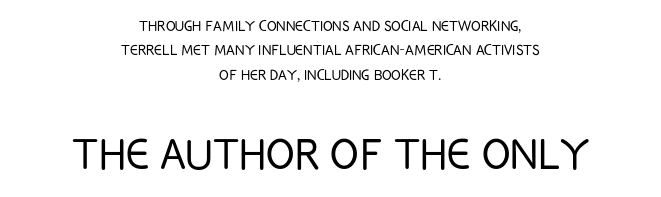
The image shows 53 px light, condensed sans-serif type, upright; set centered, normal line spacing (1.35x), normal letter spacing, not underlined; the second (bottom) block is 2.94x larger; low stroke contrast and a large x-height.
